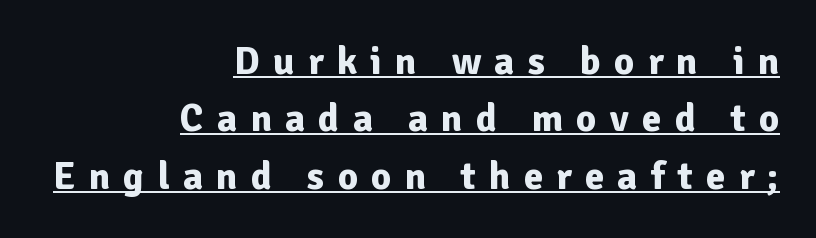
{"serif": "no", "italic": "no", "bold": "yes", "weight": "bold", "width": "normal", "stroke_contrast": "low", "x_height": "medium", "monospaced": "no", "underline": "yes", "align": "right", "line_spacing": "normal", "line_spacing_ratio": 1.47, "letter_spacing": "wide", "letter_spacing_em": 0.34, "glyph_px": 39}
